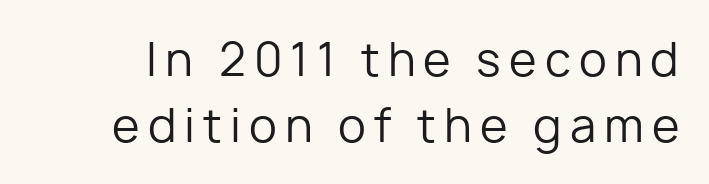
{"serif": "no", "italic": "no", "bold": "no", "weight": "regular", "width": "normal", "stroke_contrast": "low", "x_height": "medium", "monospaced": "no", "underline": "no", "line_spacing": "normal", "line_spacing_ratio": 1.46, "glyph_px": 45}
